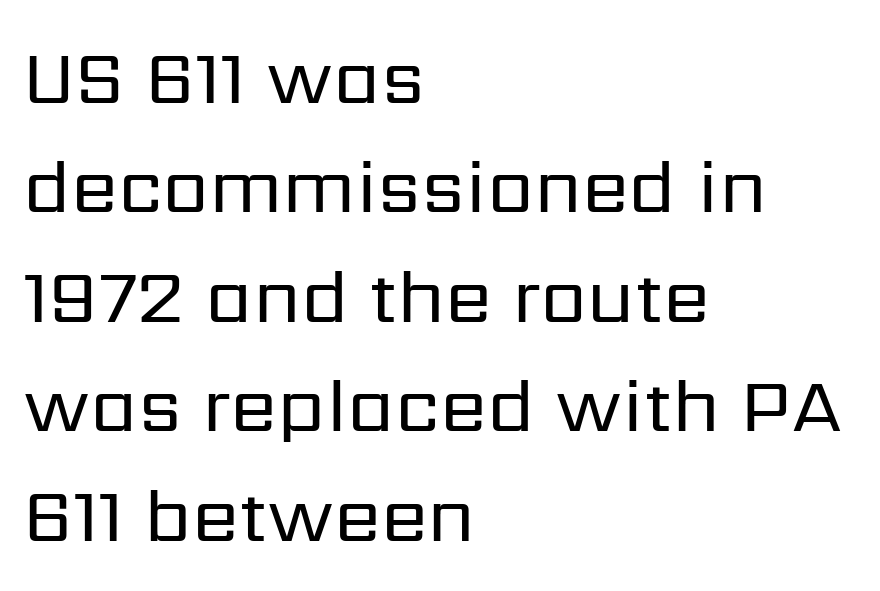
{"serif": "no", "italic": "no", "bold": "no", "weight": "regular", "width": "normal", "stroke_contrast": "low", "x_height": "medium", "monospaced": "no", "underline": "no", "align": "left", "line_spacing": "normal", "line_spacing_ratio": 1.44, "letter_spacing": "normal", "letter_spacing_em": 0.0, "glyph_px": 76}
